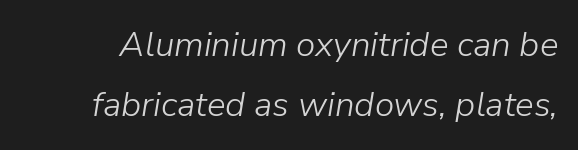
The image shows 35 px light type, italic (leaning right); set line spacing 1.72x, normal letter spacing, not underlined; low stroke contrast and a medium x-height.
